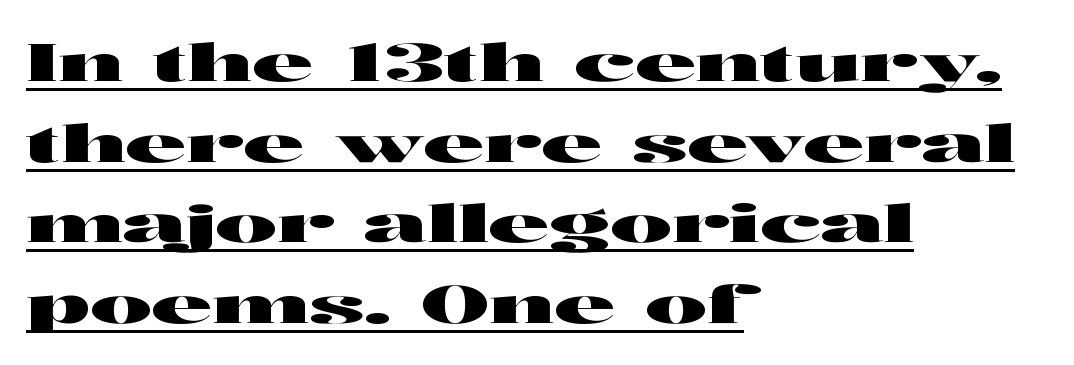
The image shows 52 px wide sans-serif type, upright; set left-aligned, normal line spacing (1.55x), normal letter spacing, underlined; high stroke contrast and a medium x-height.
